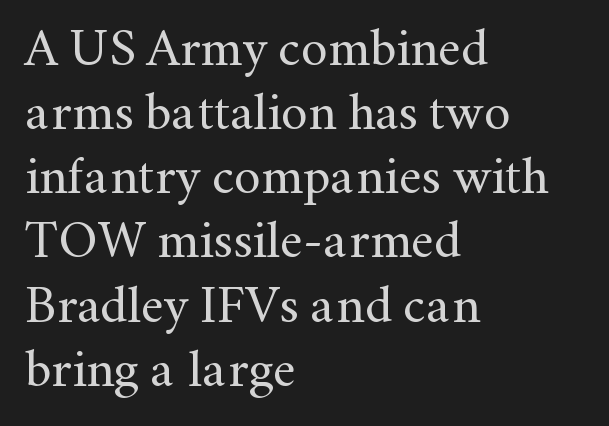
{"serif": "yes", "italic": "no", "bold": "no", "weight": "regular", "width": "normal", "stroke_contrast": "medium", "x_height": "small", "monospaced": "no", "underline": "no", "align": "left", "line_spacing_ratio": 1.21, "letter_spacing": "normal", "letter_spacing_em": 0.0, "glyph_px": 53}
